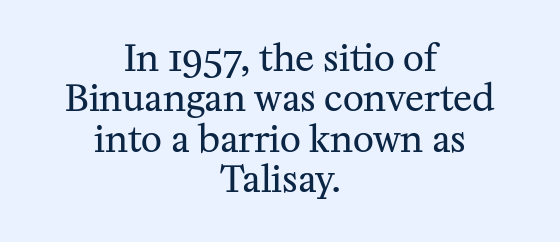
Q: Is the text bold? A: No.
Q: Is the text italic (slanted)? A: No, it is upright.
Q: Is the typeface a serif or a sans-serif typeface? A: Serif.
Q: Is the text underlined? A: No.
Q: How is the paragraph aligned? A: Centered.
Q: Is the spacing between letters normal or unusually wide? A: Normal.
Q: Is the spacing between lines tight, normal or loose? A: Tight.
Q: Width (condensed, normal, or wide)? A: Normal.
Q: Stroke contrast? A: Medium.
Q: x-height? A: Medium.
Q: Monospaced? A: No.
